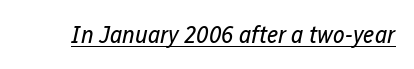
{"italic": "yes", "lean": "right", "slant_degrees": 12, "bold": "no", "underline": "yes", "letter_spacing": "normal", "letter_spacing_em": 0.0, "glyph_px": 25}
